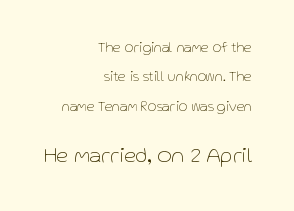
Q: Is the text bold? A: No.
Q: Is the text italic (slanted)? A: No, it is upright.
Q: Is the text underlined? A: No.
Q: How is the paragraph aligned? A: Right-aligned.
Q: Is the spacing between letters normal or unusually wide? A: Normal.
Q: Is the spacing between lines tight, normal or loose? A: Loose.
Q: Which block of text is set in a larger size, the first (top) or the second (bottom)? A: The second (bottom) one.
